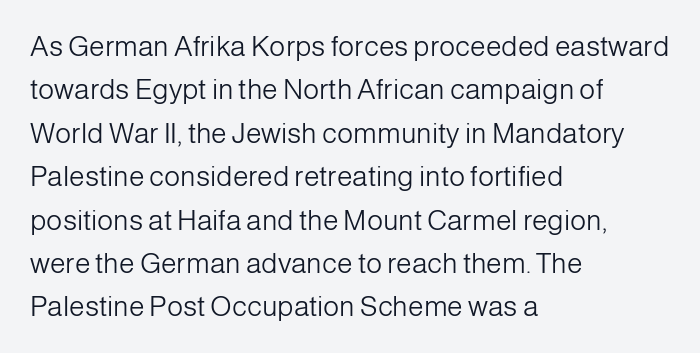
Students, observe: this is what conventionally led text looks like. These lines keep a tight, regular rhythm from letter to letter. The passage shown is typed in a proportional face where columns would drift. A clean baseline with only descenders dipping below it.
